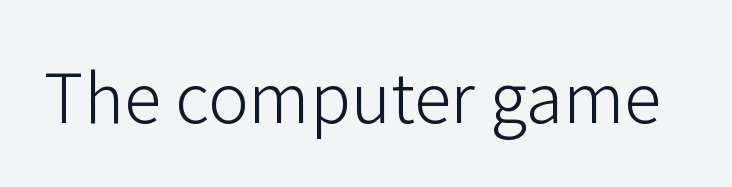
Q: Is the text bold? A: No.
Q: Is the text italic (slanted)? A: No, it is upright.
Q: Is the typeface a serif or a sans-serif typeface? A: Sans-serif.
Q: Is the text underlined? A: No.
Q: Is the spacing between letters normal or unusually wide? A: Normal.
Q: Width (condensed, normal, or wide)? A: Normal.
Q: Stroke contrast? A: Low.
Q: x-height? A: Medium.
Q: Monospaced? A: No.
